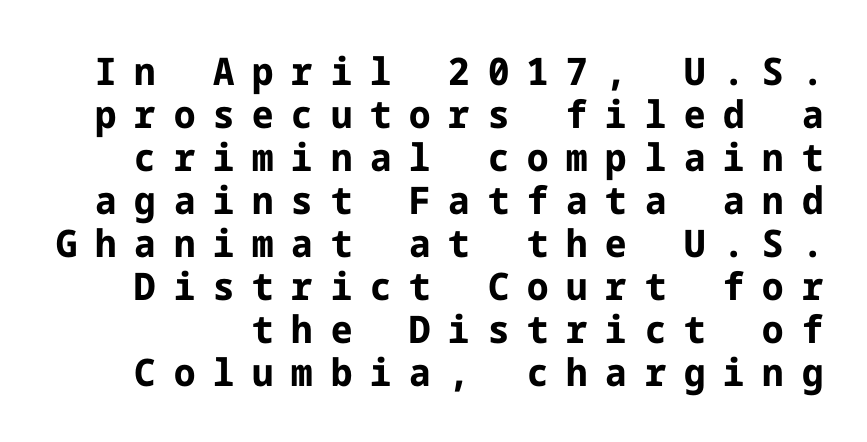
Q: Is the text bold? A: Yes.
Q: Is the text italic (slanted)? A: No, it is upright.
Q: Is the typeface a serif or a sans-serif typeface? A: Sans-serif.
Q: Is the text underlined? A: No.
Q: Is the spacing between letters normal or unusually wide? A: Unusually wide.
Q: Is the spacing between lines tight, normal or loose? A: Tight.
Q: Width (condensed, normal, or wide)? A: Normal.
Q: Stroke contrast? A: Low.
Q: x-height? A: Medium.
